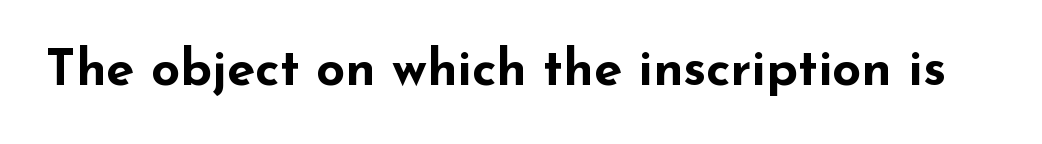
Q: Is the text bold? A: Yes.
Q: Is the text italic (slanted)? A: No, it is upright.
Q: Is the typeface a serif or a sans-serif typeface? A: Sans-serif.
Q: Is the text underlined? A: No.
Q: Is the spacing between letters normal or unusually wide? A: Normal.
Q: Width (condensed, normal, or wide)? A: Wide.
Q: Stroke contrast? A: Low.
Q: x-height? A: Small.
Q: Monospaced? A: No.
